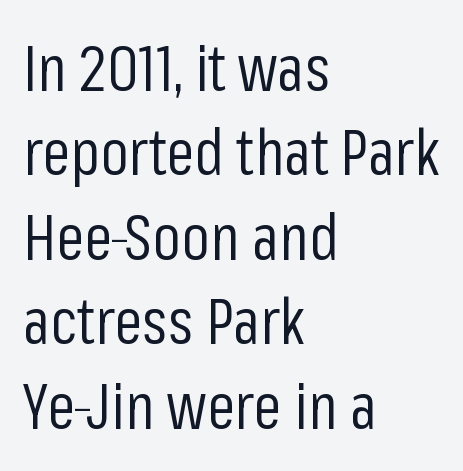
Think of a printed novel: that variable character pitch is what you see here. Check where the strokes stop: nothing finishes them off — pure sans. The space beneath each line is pristine and unruled. The line texture is even and compact thanks to regular tracking. The strokes are not fattened; the text isn't bold. These lines stack with their left ends in a neat column.
